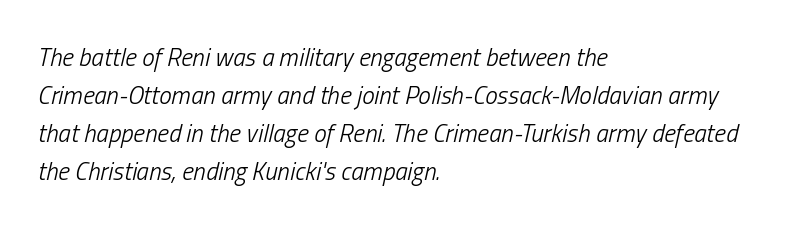
{"italic": "yes", "lean": "right", "slant_degrees": 13, "bold": "no", "underline": "no", "align": "left", "line_spacing": "normal", "line_spacing_ratio": 1.52, "letter_spacing": "normal", "letter_spacing_em": 0.0, "glyph_px": 25}
